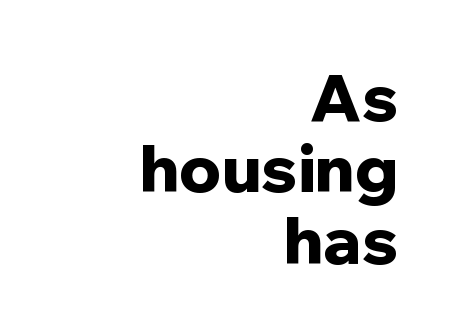
The image shows 65 px bold sans-serif type, upright; set right-aligned, tight line spacing (1.1x), normal letter spacing, not underlined; low stroke contrast and a medium x-height.
